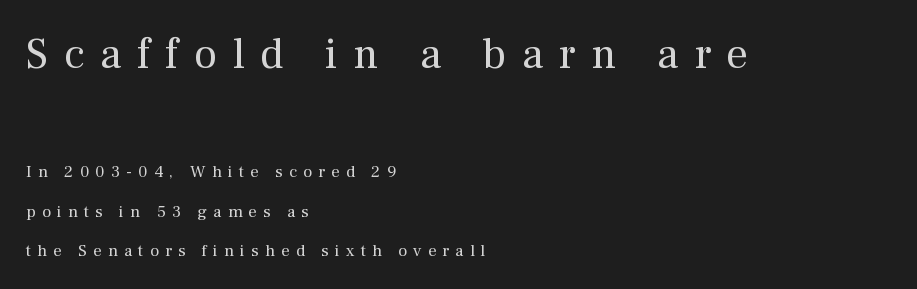
The image shows 43 px regular-weight serif type, upright; set left-aligned, loose line spacing (2.32x), unusually wide letter spacing (+0.36 em), not underlined; the first (top) block is 2.53x larger; medium stroke contrast and a medium x-height.
